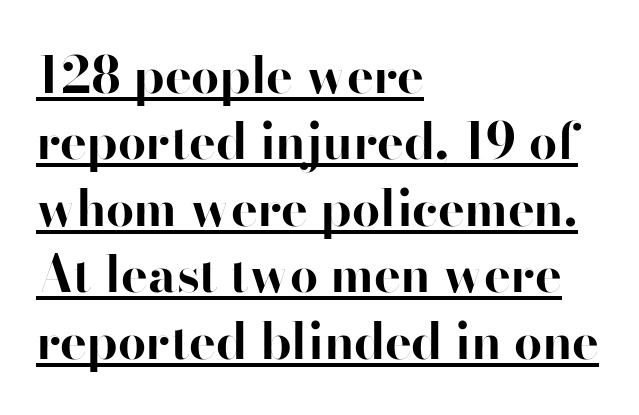
The image shows 50 px bold sans-serif type, upright; set left-aligned, normal line spacing (1.33x), normal letter spacing, underlined; high stroke contrast and a small x-height.
